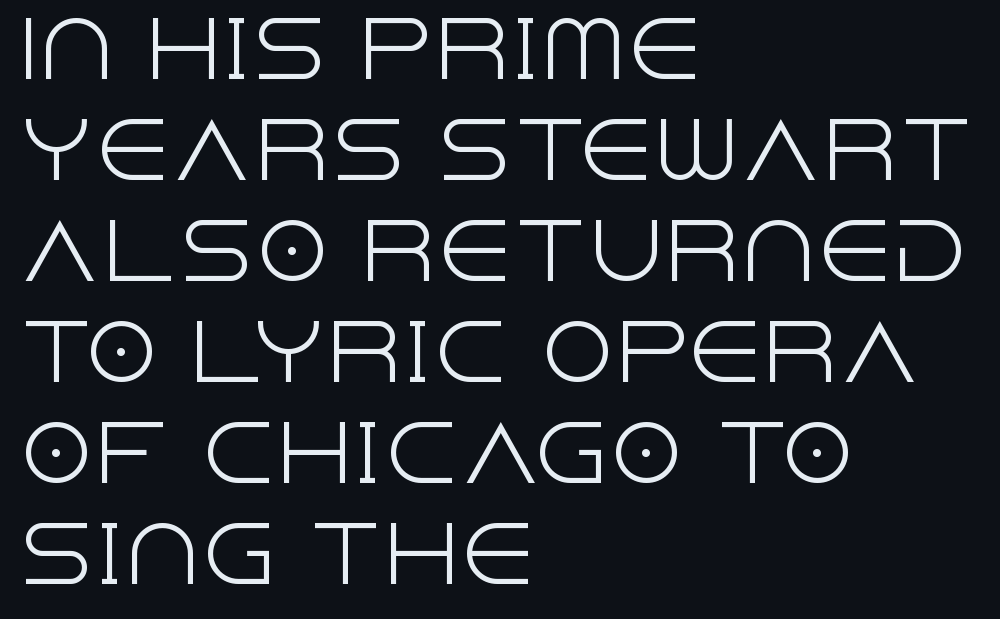
{"serif": "no", "italic": "no", "bold": "no", "weight": "light", "width": "normal", "x_height": "large", "monospaced": "no", "underline": "no", "align": "left", "line_spacing": "normal", "line_spacing_ratio": 1.33, "letter_spacing": "normal", "letter_spacing_em": 0.0, "glyph_px": 76}
